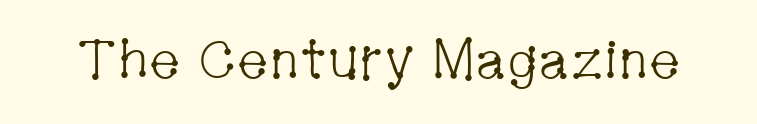
This rendering features lettering with no underline. Spacing verdict: proportional, widths tailored to each character. Old-style or modern, the face here clearly has serifs. The passage shown has conventional tracking throughout. Tall strokes in this sample are plumb rather than angled.
